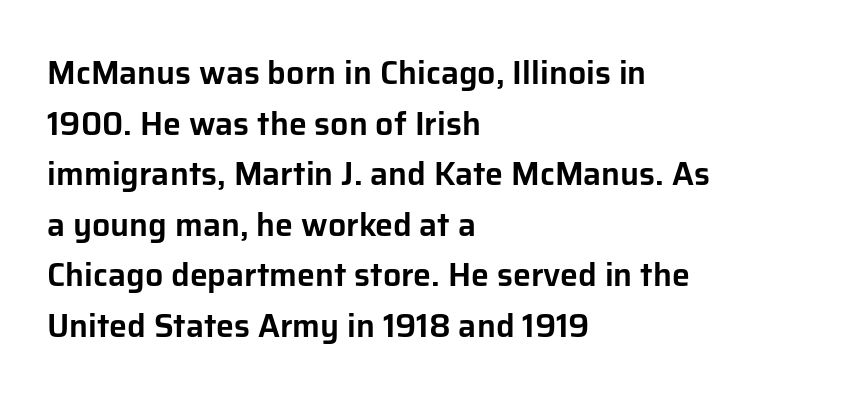
It's the straight-up-and-down kind of type. This sample uses a sans-serif face. Each letter keeps its own natural width here, so spacing adapts to shape. Layout note: lines flush left. The tracking reads as untouched default to a designer's eye. Is there much room between lines? A standard amount, neither cramped nor airy.
